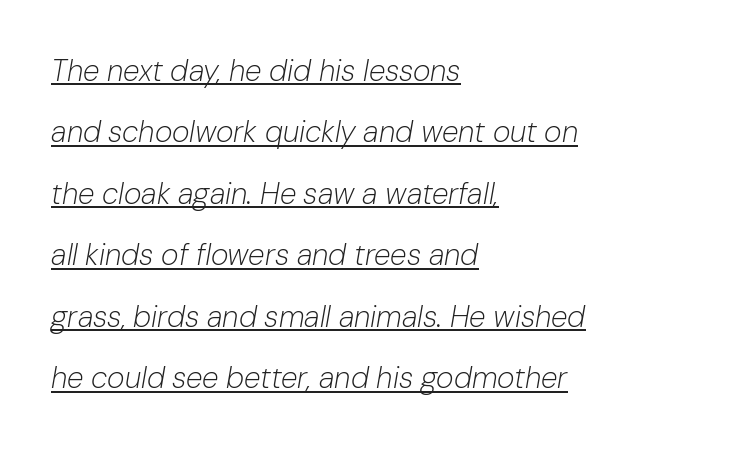
Unbolded letterforms with no extra heft. The passage shown is typed in a proportional face where columns would drift. Words appear dense and cohesive because spacing is normal. The letters are slanted; this is an italic face. These lines stand farther apart than default settings would place them. Casual observation: everything's shoved over to the left.
